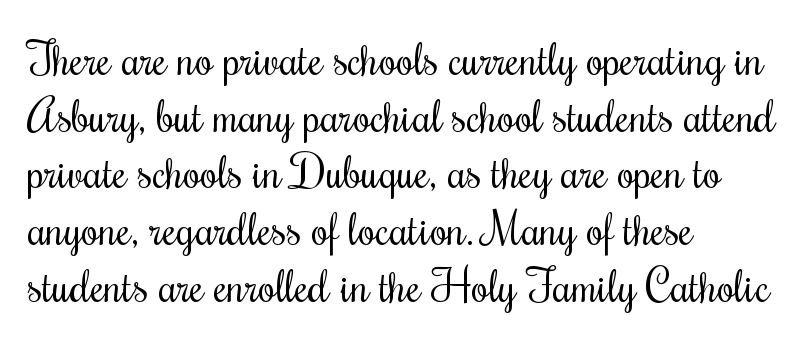
{"bold": "no", "weight": "regular", "width": "condensed", "stroke_contrast": "medium", "x_height": "small", "monospaced": "no", "underline": "no", "align": "left", "line_spacing": "normal", "line_spacing_ratio": 1.26, "letter_spacing": "normal", "letter_spacing_em": 0.0, "glyph_px": 45}
